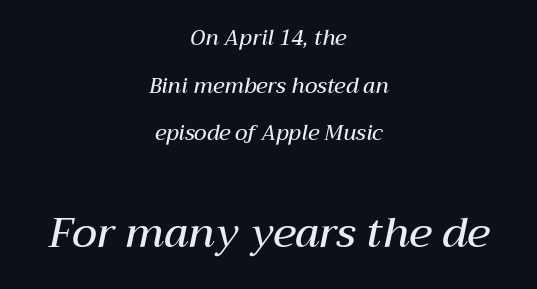
Q: Is the text bold? A: Semi-bold.
Q: Is the text italic (slanted)? A: Yes, it leans right by about 12 degrees.
Q: Is the text underlined? A: No.
Q: How is the paragraph aligned? A: Centered.
Q: Is the spacing between letters normal or unusually wide? A: Normal.
Q: Is the spacing between lines tight, normal or loose? A: Loose.
Q: Which block of text is set in a larger size, the first (top) or the second (bottom)? A: The second (bottom) one.
Q: Width (condensed, normal, or wide)? A: Normal.
Q: Stroke contrast? A: Medium.
Q: x-height? A: Medium.
Q: Monospaced? A: No.
